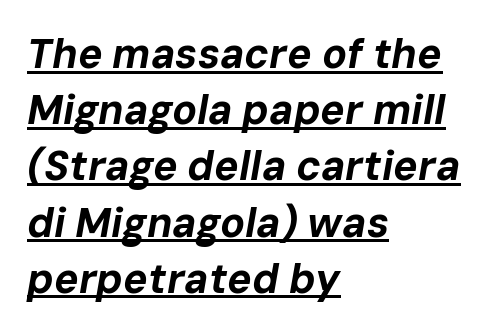
The image shows 41 px bold type, italic (leaning right); set left-aligned, normal line spacing (1.37x), normal letter spacing, underlined; low stroke contrast and a medium x-height.
